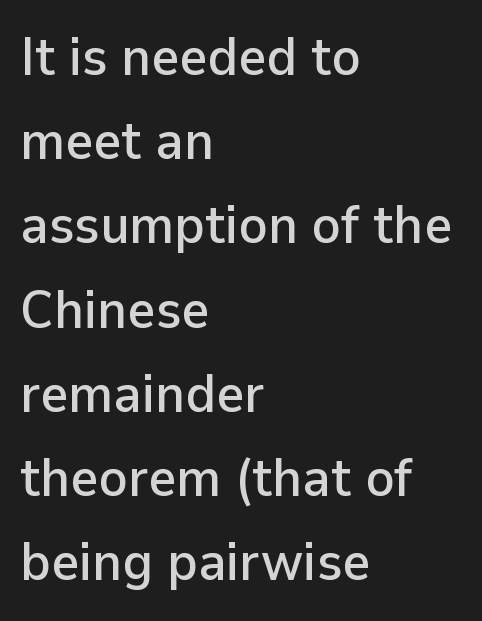
You could not count columns in this text — the font is proportionally spaced. Short note: letters normally spaced. This rendering features lettering with no underline. One-word summary of the alignment: left. Vertically, the passage feels balanced, rows spaced as you'd expect.
